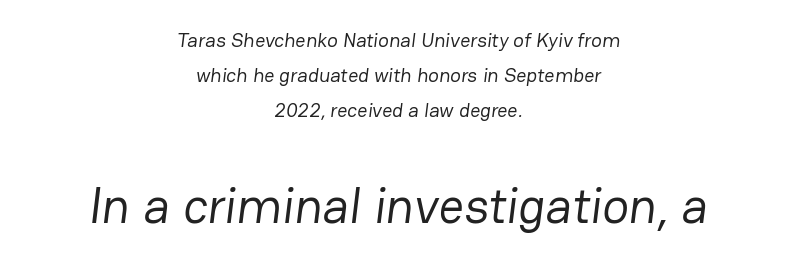
Q: Is the text bold? A: No.
Q: Is the typeface a serif or a sans-serif typeface? A: Sans-serif.
Q: Is the text underlined? A: No.
Q: How is the paragraph aligned? A: Centered.
Q: Is the spacing between letters normal or unusually wide? A: Normal.
Q: Which block of text is set in a larger size, the first (top) or the second (bottom)? A: The second (bottom) one.
Q: Width (condensed, normal, or wide)? A: Normal.
Q: Stroke contrast? A: Low.
Q: x-height? A: Medium.
Q: Monospaced? A: No.
